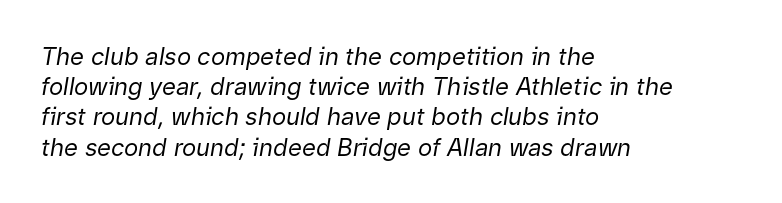
Q: Is the text bold? A: No.
Q: Is the text italic (slanted)? A: Yes, it leans right by about 9 degrees.
Q: Is the text underlined? A: No.
Q: How is the paragraph aligned? A: Left-aligned.
Q: Is the spacing between letters normal or unusually wide? A: Normal.
Q: Is the spacing between lines tight, normal or loose? A: Normal.
